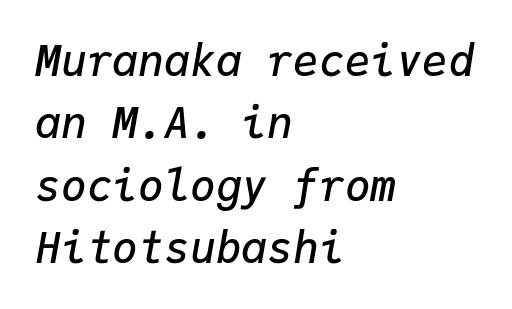
The image shows 43 px semibold type, italic (leaning right), monospaced; set left-aligned, normal line spacing (1.45x), normal letter spacing, not underlined; low stroke contrast and a medium x-height.
